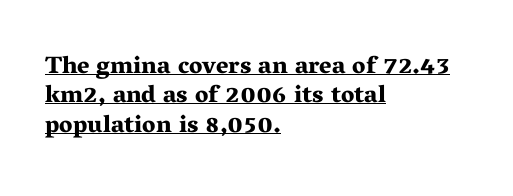
{"italic": "no", "bold": "yes", "underline": "yes", "align": "left", "line_spacing_ratio": 1.22, "letter_spacing": "normal", "letter_spacing_em": 0.0, "glyph_px": 24}
